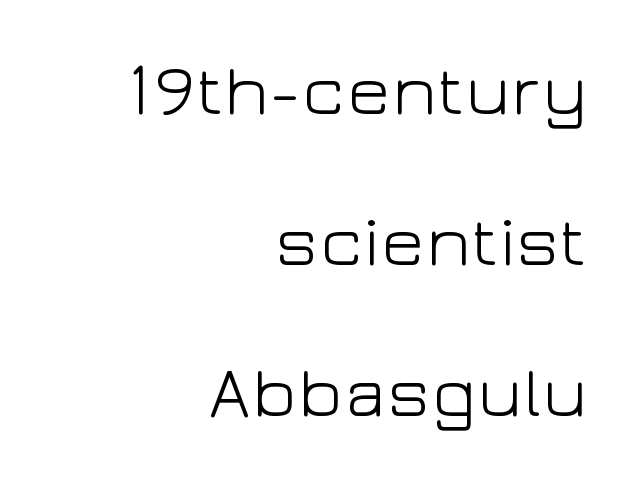
Q: Is the text bold? A: No.
Q: Is the text italic (slanted)? A: No, it is upright.
Q: Is the typeface a serif or a sans-serif typeface? A: Sans-serif.
Q: Is the text underlined? A: No.
Q: How is the paragraph aligned? A: Right-aligned.
Q: Is the spacing between letters normal or unusually wide? A: Normal.
Q: Is the spacing between lines tight, normal or loose? A: Loose.
Q: Width (condensed, normal, or wide)? A: Wide.
Q: Stroke contrast? A: Low.
Q: x-height? A: Medium.
Q: Monospaced? A: No.
